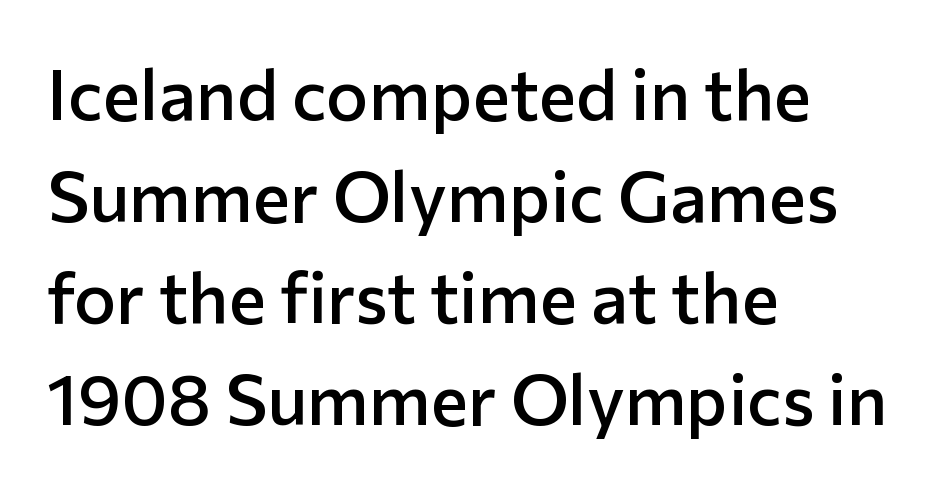
Q: Is the text bold? A: Semi-bold.
Q: Is the text italic (slanted)? A: No, it is upright.
Q: Is the typeface a serif or a sans-serif typeface? A: Sans-serif.
Q: Is the text underlined? A: No.
Q: How is the paragraph aligned? A: Left-aligned.
Q: Is the spacing between letters normal or unusually wide? A: Normal.
Q: Is the spacing between lines tight, normal or loose? A: Normal.
Q: Width (condensed, normal, or wide)? A: Normal.
Q: Stroke contrast? A: Low.
Q: x-height? A: Medium.
Q: Monospaced? A: No.
